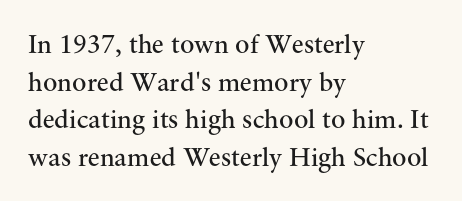
{"italic": "no", "bold": "no", "underline": "no", "align": "left", "line_spacing": "normal", "line_spacing_ratio": 1.39, "letter_spacing": "normal", "letter_spacing_em": 0.0, "glyph_px": 27}
